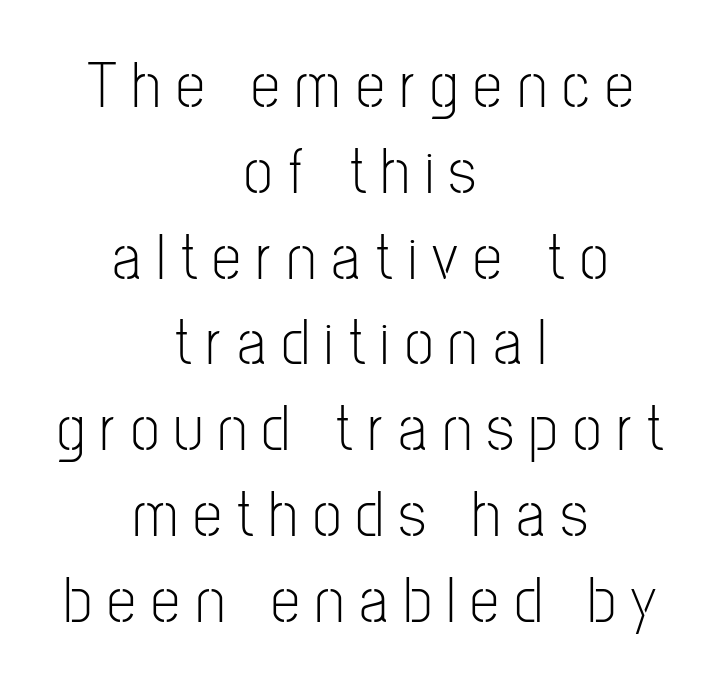
These lines have a slow, spaced-out rhythm from letter to letter. Do the characters align in a grid? No, the font is proportional. Vertical spacing — default. Clear beneath every line of the passage.
